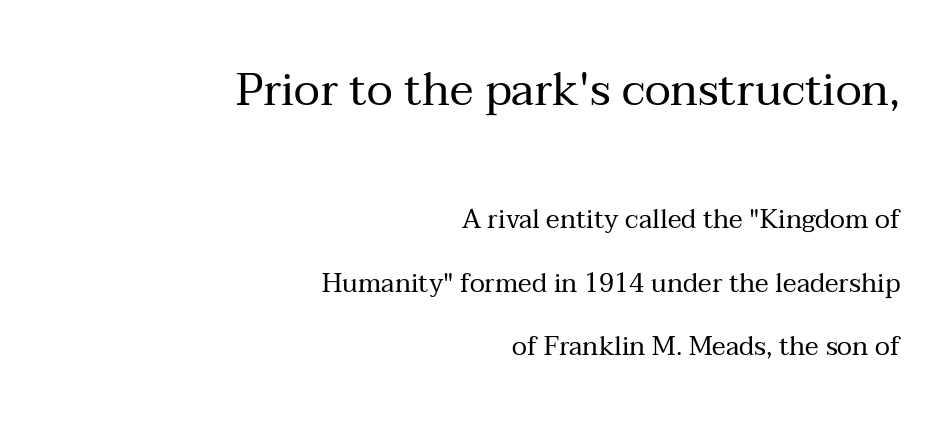
The image shows 45 px regular-weight serif type, upright; set right-aligned, loose line spacing (2.43x), normal letter spacing, not underlined; the first (top) block is 1.73x larger; medium stroke contrast and a medium x-height.
